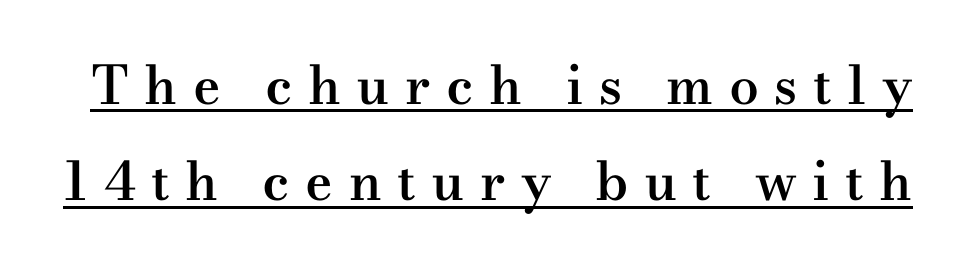
Q: Is the text bold? A: Semi-bold.
Q: Is the text italic (slanted)? A: No, it is upright.
Q: Is the typeface a serif or a sans-serif typeface? A: Serif.
Q: Is the text underlined? A: Yes.
Q: Is the spacing between letters normal or unusually wide? A: Unusually wide.
Q: Width (condensed, normal, or wide)? A: Wide.
Q: Stroke contrast? A: Medium.
Q: x-height? A: Small.
Q: Monospaced? A: No.
